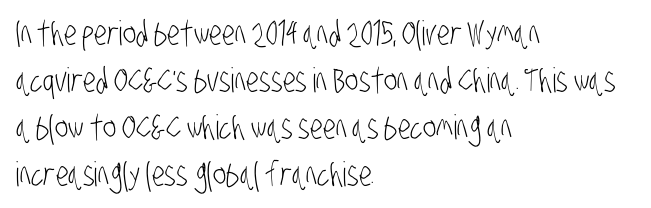
Q: Is the text bold? A: No.
Q: Is the typeface a serif or a sans-serif typeface? A: Sans-serif.
Q: Is the text underlined? A: No.
Q: How is the paragraph aligned? A: Left-aligned.
Q: Is the spacing between letters normal or unusually wide? A: Normal.
Q: Is the spacing between lines tight, normal or loose? A: Normal.
Q: Width (condensed, normal, or wide)? A: Condensed.
Q: Stroke contrast? A: Low.
Q: x-height? A: Large.
Q: Monospaced? A: No.
